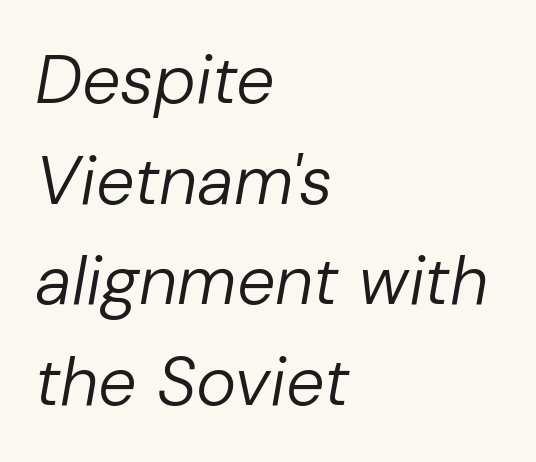
Q: Is the text bold? A: No.
Q: Is the text italic (slanted)? A: Yes, it leans right by about 10 degrees.
Q: Is the text underlined? A: No.
Q: How is the paragraph aligned? A: Left-aligned.
Q: Is the spacing between letters normal or unusually wide? A: Normal.
Q: Is the spacing between lines tight, normal or loose? A: Normal.
Q: Width (condensed, normal, or wide)? A: Normal.
Q: Stroke contrast? A: Low.
Q: x-height? A: Medium.
Q: Monospaced? A: No.
